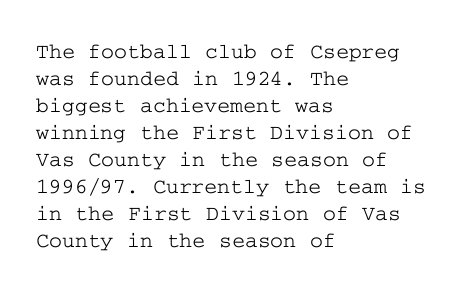
The image shows 22 px text type, upright; set left-aligned, line spacing 1.23x, normal letter spacing, not underlined.
